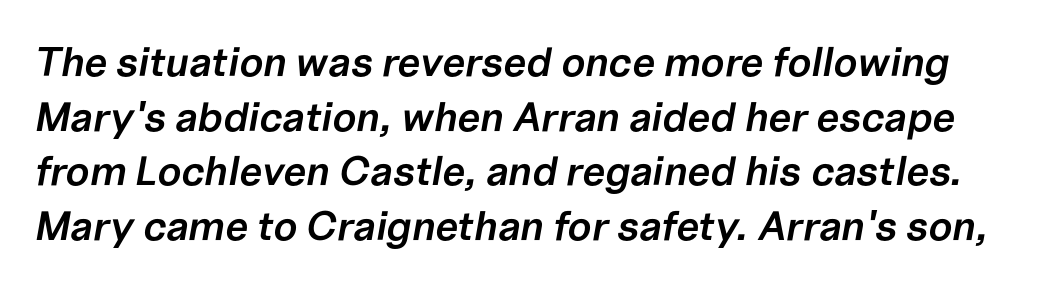
The image shows 41 px semibold type, italic (leaning right); set normal line spacing (1.33x), normal letter spacing, not underlined; low stroke contrast and a medium x-height.
